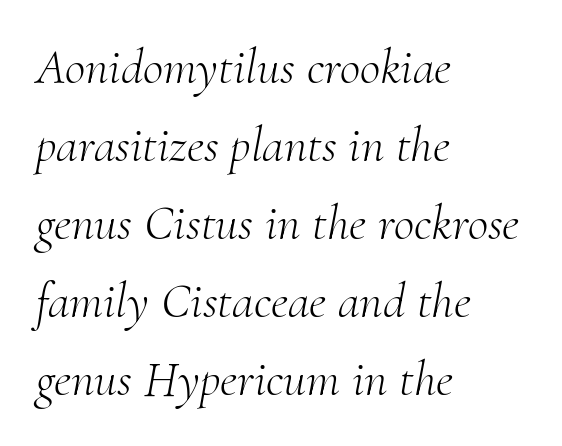
The paragraph shown leans on its left margin. The foot of each line stays bare and open. Proportional: the letters do not fall into vertical columns. Reading down the column, the eye jumps a familiar distance to each next line.
